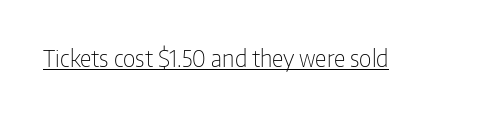
Q: Is the text bold? A: No.
Q: Is the text italic (slanted)? A: No, it is upright.
Q: Is the text underlined? A: Yes.
Q: Is the spacing between letters normal or unusually wide? A: Normal.
